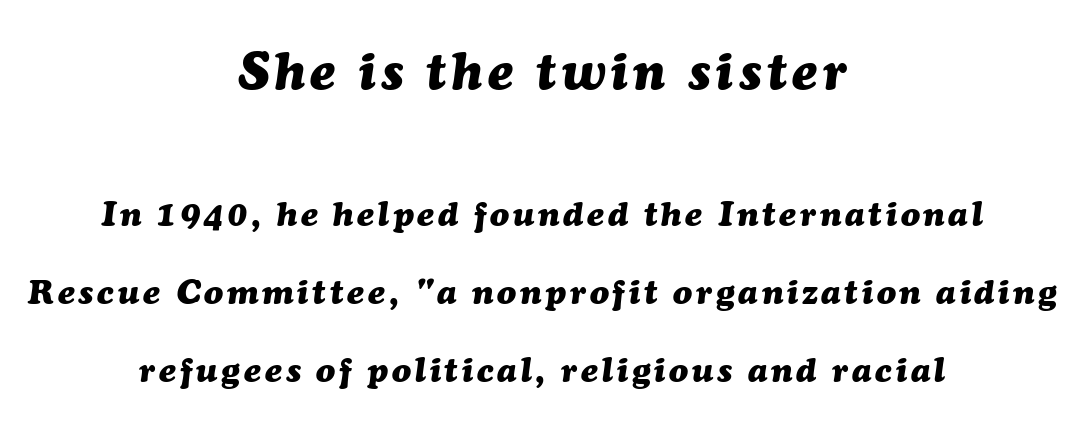
{"italic": "yes", "lean": "right", "slant_degrees": 7, "bold": "yes", "weight": "heavy", "width": "normal", "stroke_contrast": "medium", "x_height": "medium", "monospaced": "no", "underline": "no", "align": "center", "line_spacing": "loose", "line_spacing_ratio": 2.23, "larger_block": "first", "size_ratio": 1.49, "glyph_px": 52}
